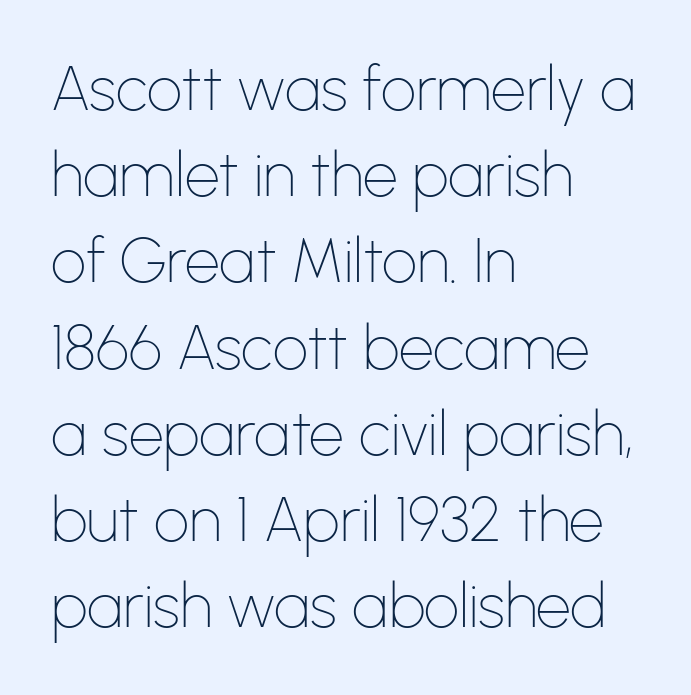
The image shows 62 px thin sans-serif type, upright; set left-aligned, normal line spacing (1.39x), normal letter spacing, not underlined; low stroke contrast and a medium x-height.
